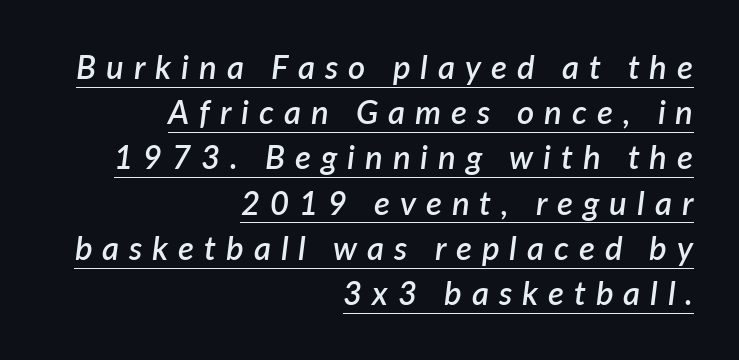
Q: Is the text bold? A: Semi-bold.
Q: Is the text italic (slanted)? A: Yes, it leans right by about 7 degrees.
Q: Is the text underlined? A: Yes.
Q: How is the paragraph aligned? A: Right-aligned.
Q: Is the spacing between letters normal or unusually wide? A: Unusually wide.
Q: Is the spacing between lines tight, normal or loose? A: Normal.
Q: Width (condensed, normal, or wide)? A: Normal.
Q: Stroke contrast? A: Low.
Q: x-height? A: Medium.
Q: Monospaced? A: No.
